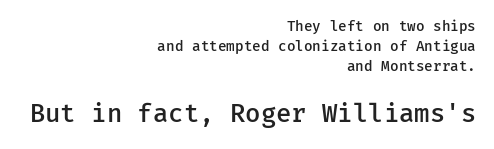
The image shows 25 px text type, upright; set right-aligned, normal line spacing (1.44x), normal letter spacing, not underlined; the second (bottom) block is 1.79x larger.
